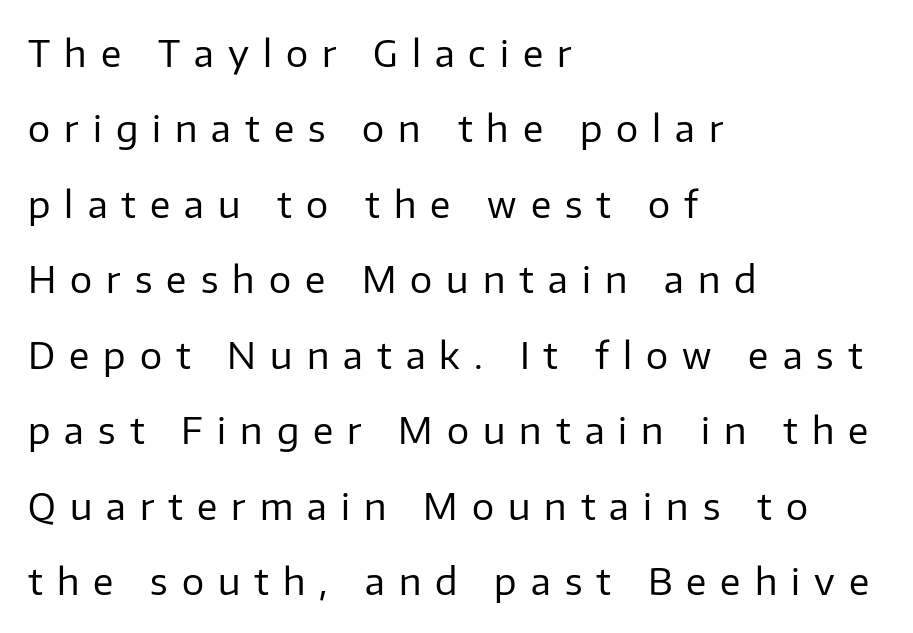
The image shows 37 px regular-weight sans-serif type, upright; set left-aligned, loose line spacing (2.04x), unusually wide letter spacing (+0.38 em), not underlined; low stroke contrast and a medium x-height.
